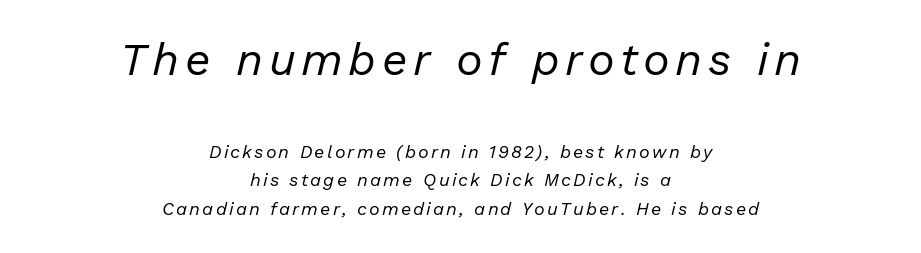
{"italic": "yes", "lean": "right", "slant_degrees": 13, "bold": "no", "weight": "regular", "width": "normal", "stroke_contrast": "low", "x_height": "medium", "monospaced": "no", "underline": "no", "align": "center", "line_spacing": "normal", "line_spacing_ratio": 1.59, "larger_block": "first", "size_ratio": 2.5, "glyph_px": 45}
